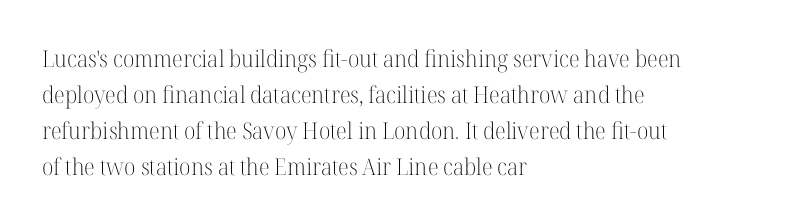
Q: Is the text bold? A: No.
Q: Is the text italic (slanted)? A: No, it is upright.
Q: Is the text underlined? A: No.
Q: How is the paragraph aligned? A: Left-aligned.
Q: Is the spacing between letters normal or unusually wide? A: Normal.
Q: Is the spacing between lines tight, normal or loose? A: Normal.
